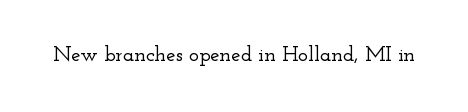
The image shows 21 px text type, upright; set normal letter spacing, not underlined.
